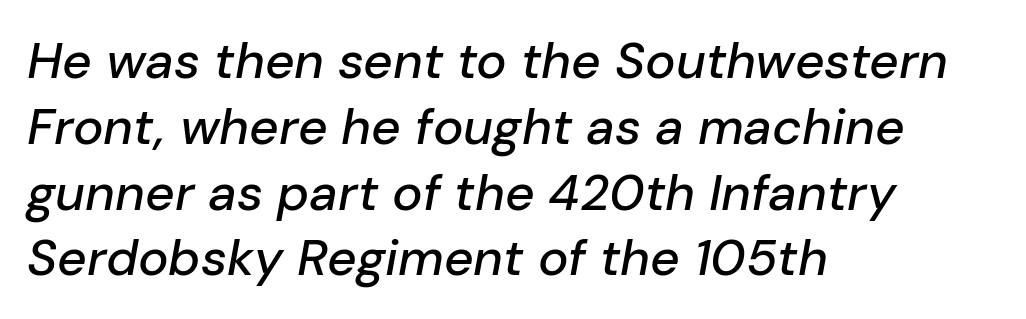
The image shows 51 px text type, italic (leaning right); set left-aligned, normal line spacing (1.29x), normal letter spacing, not underlined; low stroke contrast and a medium x-height.
